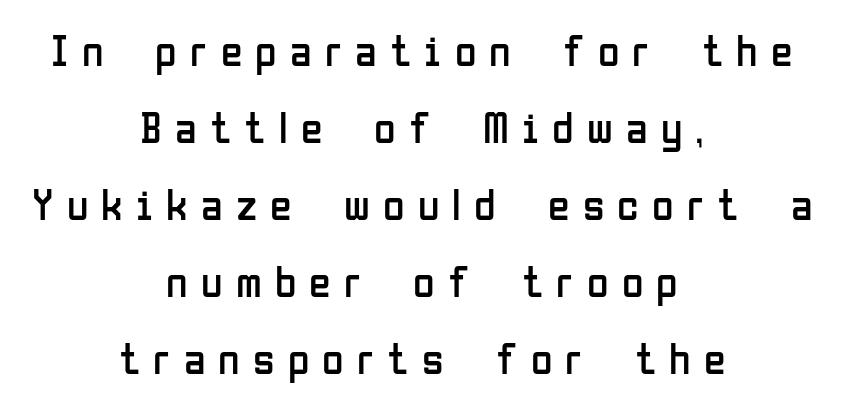
The image shows 44 px regular-weight, condensed sans-serif type, upright; set centered, line spacing 1.75x, unusually wide letter spacing (+0.3 em), not underlined; low stroke contrast and a medium x-height.
